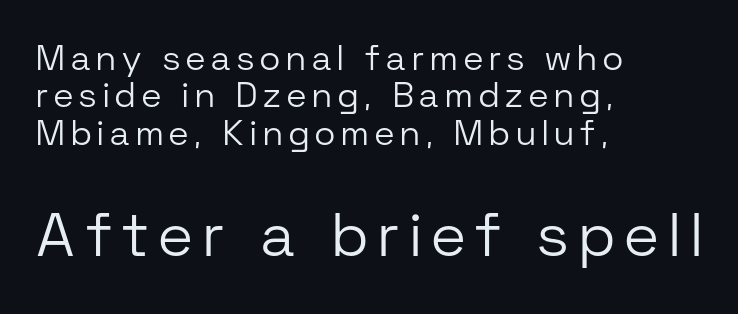
{"serif": "no", "italic": "no", "bold": "no", "weight": "light", "width": "normal", "stroke_contrast": "low", "x_height": "medium", "monospaced": "no", "underline": "no", "align": "left", "line_spacing": "tight", "line_spacing_ratio": 1.07, "larger_block": "second", "size_ratio": 1.74, "glyph_px": 61}
